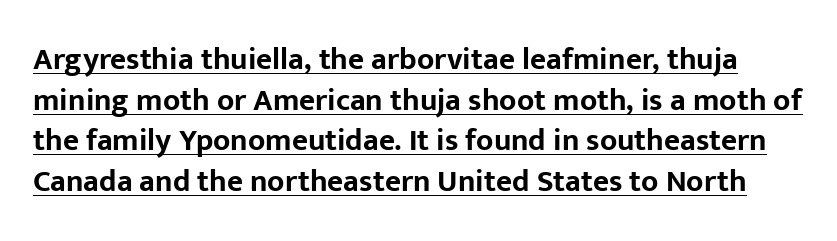
{"serif": "no", "italic": "no", "bold": "yes", "weight": "bold", "width": "normal", "stroke_contrast": "low", "x_height": "medium", "monospaced": "no", "underline": "yes", "line_spacing": "normal", "line_spacing_ratio": 1.31, "letter_spacing": "normal", "letter_spacing_em": 0.0, "glyph_px": 31}
